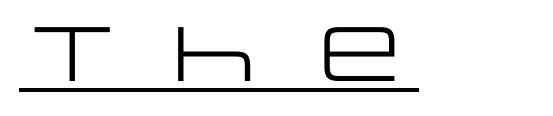
You can tell it's not italic because the verticals are truly vertical. Here the designer chose a conventional face with non-uniform glyph widths. Glyph-to-glyph distance is far greater than everyday printed text. The letterforms sit at book weight or below.
